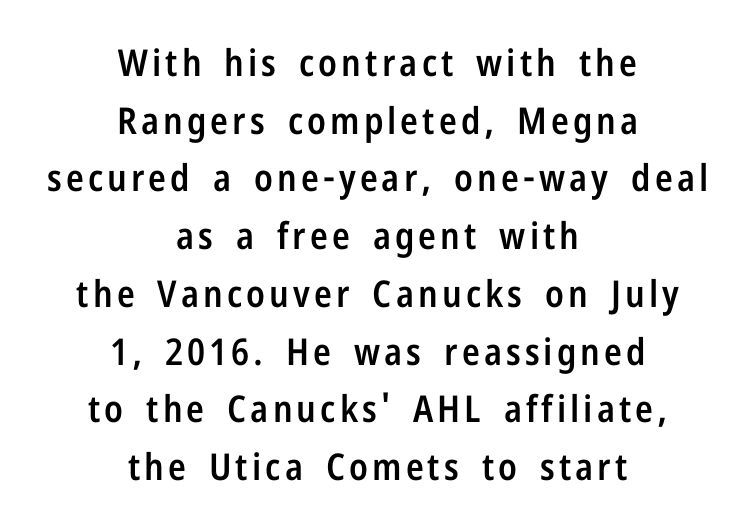
Q: Is the text bold? A: Semi-bold.
Q: Is the text italic (slanted)? A: No, it is upright.
Q: Is the typeface a serif or a sans-serif typeface? A: Sans-serif.
Q: Is the text underlined? A: No.
Q: How is the paragraph aligned? A: Centered.
Q: Is the spacing between lines tight, normal or loose? A: Normal.
Q: Width (condensed, normal, or wide)? A: Condensed.
Q: Stroke contrast? A: Low.
Q: x-height? A: Medium.
Q: Monospaced? A: No.
